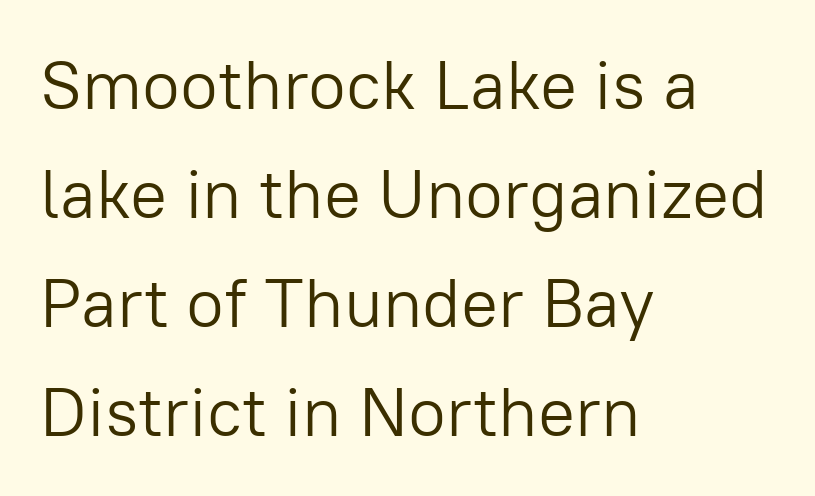
The passage shown is typed in a proportional face where columns would drift. Stems and bowls with no extra thickness — not bold. A typesetter would label this face a sans. The setting favours the left margin, as ordinary paragraphs usually do.
